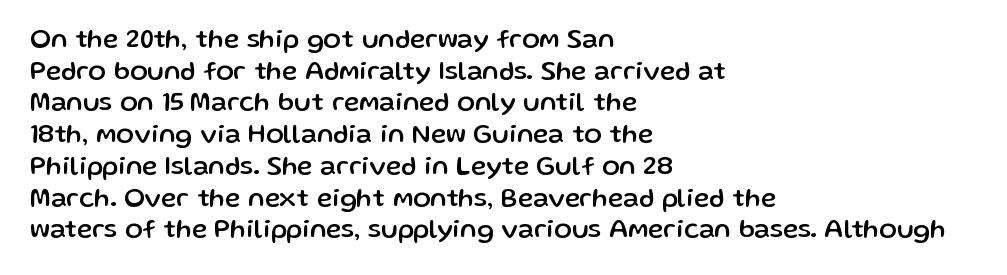
The lettering stays uniformly vertical, giving the passage a roman look. The baseline area is clear. The setting favours the left margin, as ordinary paragraphs usually do. These lines keep a tight, regular rhythm from letter to letter.
